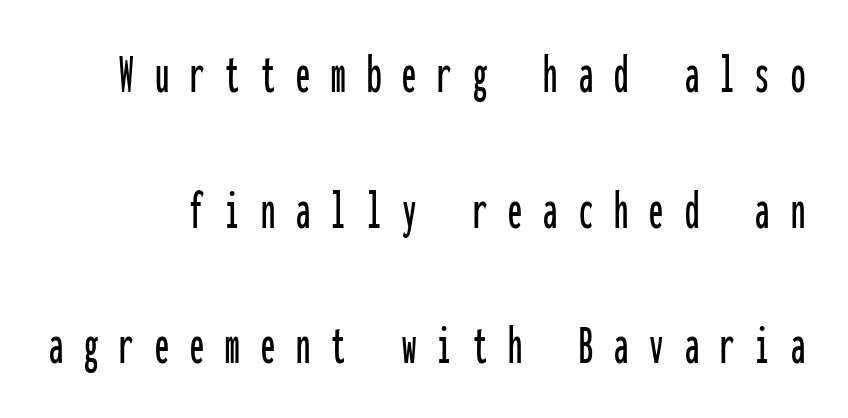
{"serif": "no", "italic": "no", "width": "condensed", "stroke_contrast": "low", "x_height": "medium", "monospaced": "yes", "underline": "no", "line_spacing": "loose", "line_spacing_ratio": 2.38, "letter_spacing": "wide", "letter_spacing_em": 0.37, "glyph_px": 57}
